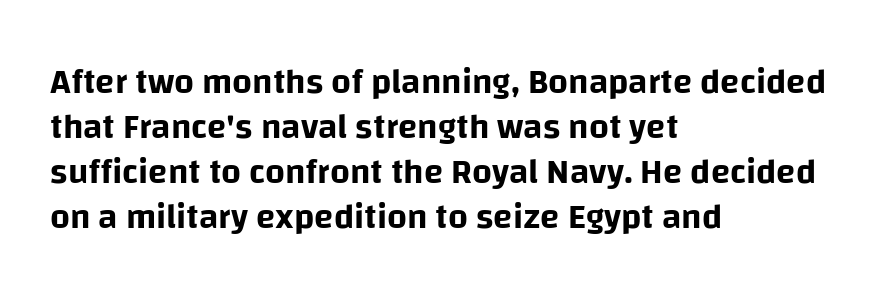
The image shows 35 px sans-serif type, upright; set left-aligned, normal line spacing (1.29x), normal letter spacing, not underlined; low stroke contrast and a large x-height.
